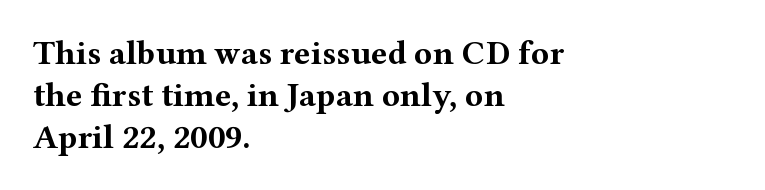
The image shows 34 px bold, wide serif type, upright; set left-aligned, line spacing 1.23x, normal letter spacing, not underlined; medium stroke contrast and a medium x-height.
